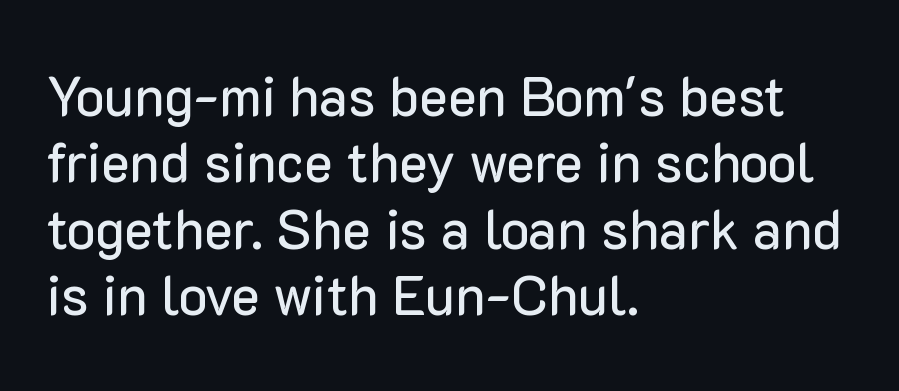
This sample uses a sans-serif face. It's the straight-up-and-down kind of type. Character widths vary here, with narrow letters taking less room than wide ones. Is the block centered? No — it sits flush against the left margin.
